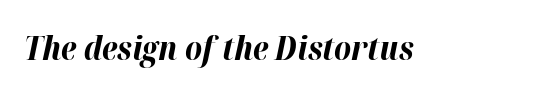
The image shows 33 px bold type, italic (leaning right); set normal letter spacing, not underlined; high stroke contrast and a medium x-height.
